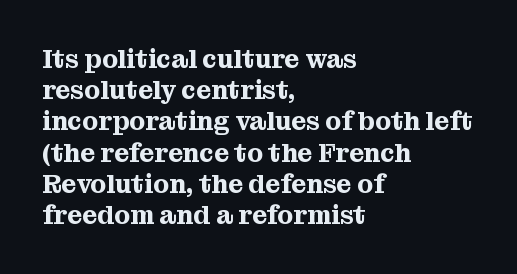
{"italic": "no", "underline": "no", "align": "left", "line_spacing_ratio": 1.2, "letter_spacing": "normal", "letter_spacing_em": 0.0, "glyph_px": 26}
